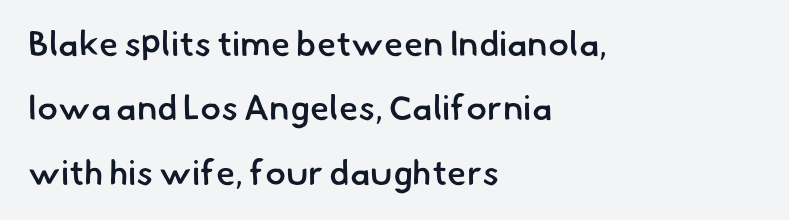
Q: Is the text bold? A: Semi-bold.
Q: Is the typeface a serif or a sans-serif typeface? A: Sans-serif.
Q: Is the text underlined? A: No.
Q: How is the paragraph aligned? A: Left-aligned.
Q: Is the spacing between letters normal or unusually wide? A: Normal.
Q: Width (condensed, normal, or wide)? A: Normal.
Q: Stroke contrast? A: Low.
Q: x-height? A: Small.
Q: Monospaced? A: No.
